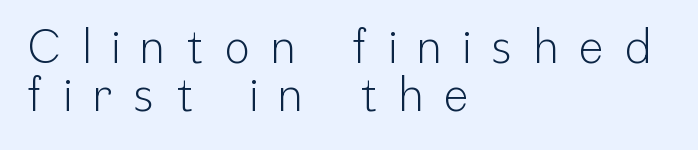
{"serif": "no", "italic": "no", "bold": "no", "weight": "light", "width": "condensed", "stroke_contrast": "low", "x_height": "medium", "monospaced": "no", "underline": "no", "align": "left", "line_spacing": "tight", "line_spacing_ratio": 1.05, "letter_spacing": "wide", "letter_spacing_em": 0.48, "glyph_px": 46}
